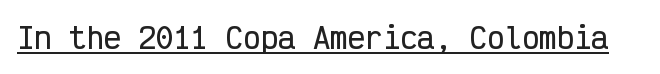
{"serif": "no", "italic": "no", "width": "condensed", "stroke_contrast": "low", "x_height": "medium", "monospaced": "yes", "underline": "yes", "letter_spacing": "normal", "letter_spacing_em": 0.0, "glyph_px": 29}
